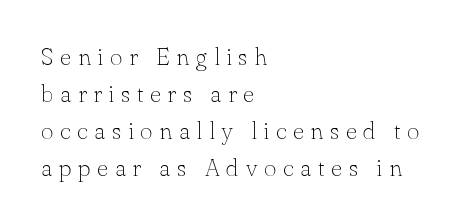
Q: Is the text bold? A: No.
Q: Is the text italic (slanted)? A: No, it is upright.
Q: Is the text underlined? A: No.
Q: How is the paragraph aligned? A: Left-aligned.
Q: Is the spacing between letters normal or unusually wide? A: Unusually wide.
Q: Is the spacing between lines tight, normal or loose? A: Normal.
